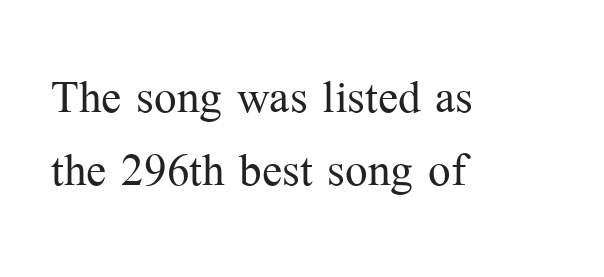
Q: Is the text bold? A: No.
Q: Is the text italic (slanted)? A: No, it is upright.
Q: Is the typeface a serif or a sans-serif typeface? A: Serif.
Q: Is the text underlined? A: No.
Q: How is the paragraph aligned? A: Left-aligned.
Q: Is the spacing between letters normal or unusually wide? A: Normal.
Q: Width (condensed, normal, or wide)? A: Normal.
Q: Stroke contrast? A: Medium.
Q: x-height? A: Medium.
Q: Monospaced? A: No.
